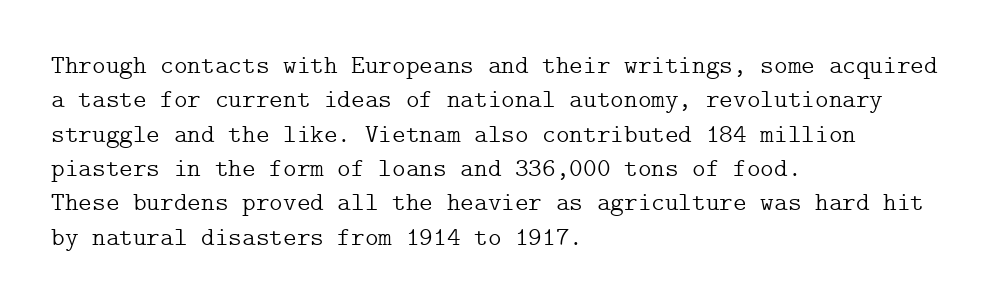
{"italic": "no", "bold": "no", "underline": "no", "align": "left", "line_spacing": "normal", "line_spacing_ratio": 1.32, "letter_spacing": "normal", "letter_spacing_em": 0.0, "glyph_px": 26}
